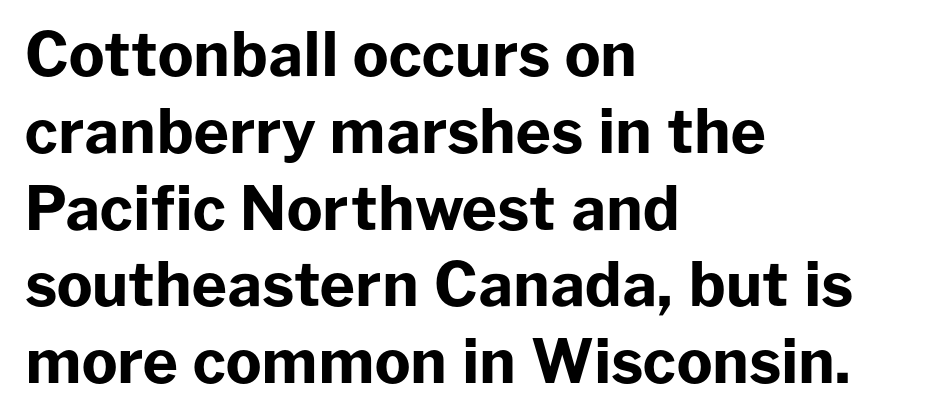
Q: Is the text bold? A: Yes.
Q: Is the text italic (slanted)? A: No, it is upright.
Q: Is the typeface a serif or a sans-serif typeface? A: Sans-serif.
Q: Is the text underlined? A: No.
Q: How is the paragraph aligned? A: Left-aligned.
Q: Is the spacing between letters normal or unusually wide? A: Normal.
Q: Is the spacing between lines tight, normal or loose? A: Normal.
Q: Width (condensed, normal, or wide)? A: Normal.
Q: Stroke contrast? A: Low.
Q: x-height? A: Medium.
Q: Monospaced? A: No.
